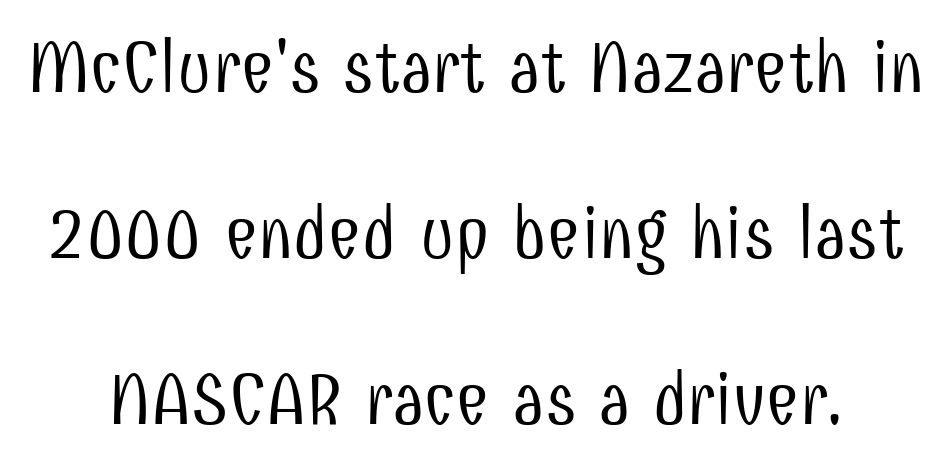
The image shows 74 px light, condensed sans-serif type, upright; set loose line spacing (2.24x), normal letter spacing, not underlined; low stroke contrast and a medium x-height.
